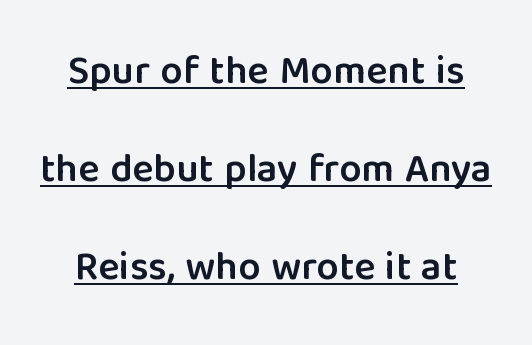
The image shows 40 px semibold sans-serif type, upright; set loose line spacing (2.45x), normal letter spacing, underlined; low stroke contrast and a medium x-height.
